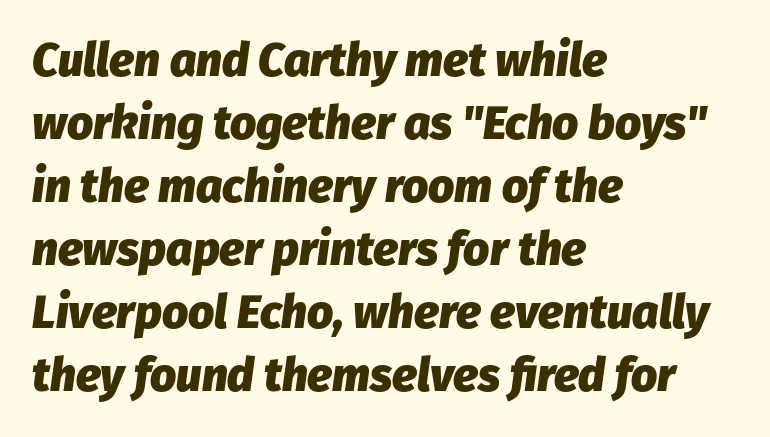
Characters follow at the spacing the type designer built in. Vertical spacing — default. Compared with an ordinary text face, these strokes are far heavier — a full bold. Compared with ordinary roman type, these characters are visibly tilted.
